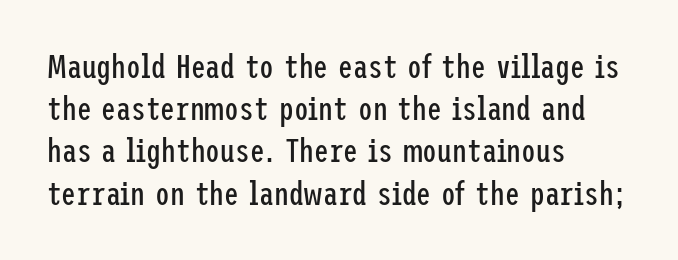
Q: Is the text bold? A: No.
Q: Is the text italic (slanted)? A: No, it is upright.
Q: Is the typeface a serif or a sans-serif typeface? A: Sans-serif.
Q: Is the text underlined? A: No.
Q: How is the paragraph aligned? A: Left-aligned.
Q: Is the spacing between letters normal or unusually wide? A: Normal.
Q: Is the spacing between lines tight, normal or loose? A: Normal.
Q: Width (condensed, normal, or wide)? A: Condensed.
Q: Stroke contrast? A: Low.
Q: x-height? A: Medium.
